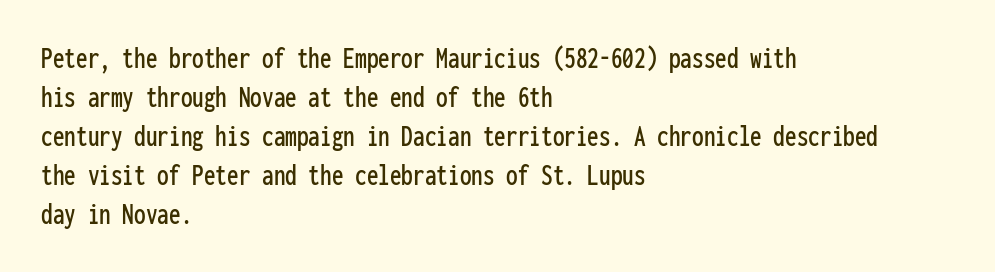
Q: Is the text italic (slanted)? A: No, it is upright.
Q: Is the typeface a serif or a sans-serif typeface? A: Sans-serif.
Q: Is the text underlined? A: No.
Q: How is the paragraph aligned? A: Left-aligned.
Q: Is the spacing between letters normal or unusually wide? A: Normal.
Q: Is the spacing between lines tight, normal or loose? A: Normal.
Q: Width (condensed, normal, or wide)? A: Condensed.
Q: Stroke contrast? A: Low.
Q: x-height? A: Medium.
Q: Monospaced? A: Yes.
